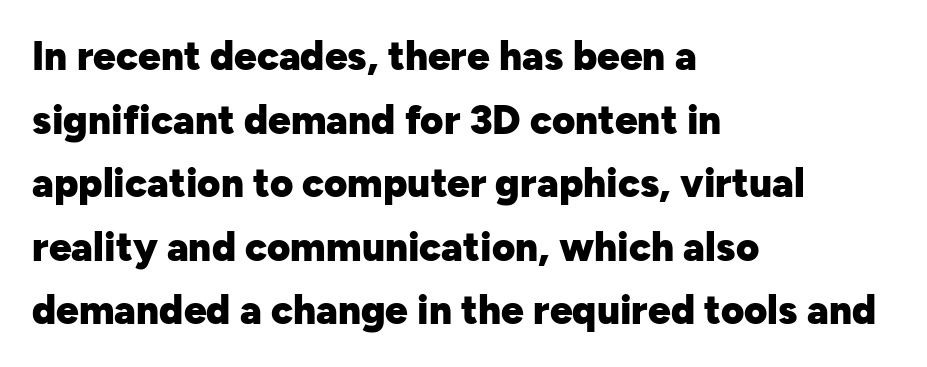
In CSS terms this would be text-align: left. Its strokes are broad and dark, the hallmark of bold type. The designer left line spacing at the default. Anything drawn beneath the words? Only blank space. A typesetter would label this face a sans. The passage shown has conventional tracking throughout.
